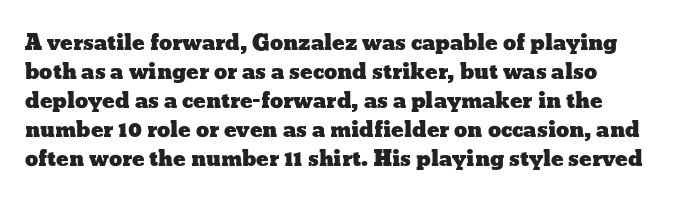
Does the leading feel generous? No, just average. Nobody touched the tracking dial on this one. This is the regular roman posture of the typeface. Visually the block forms a straight wall on the left and a jagged coastline on the right.
